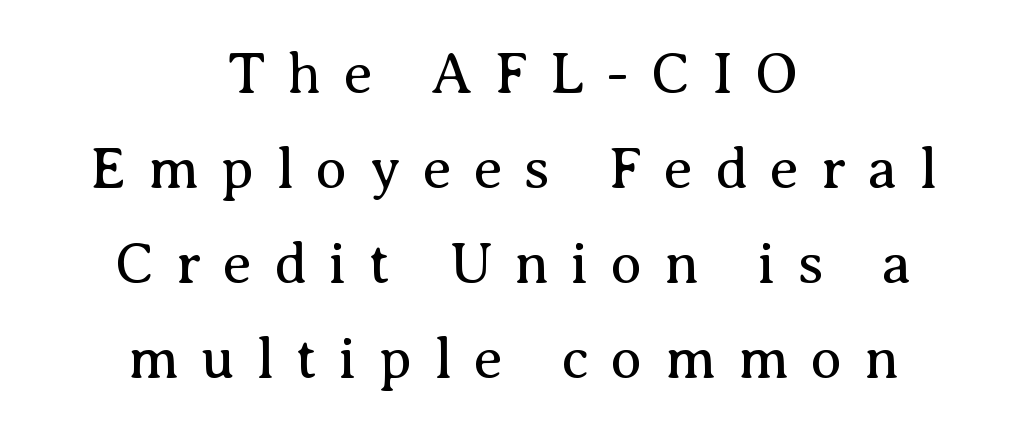
Q: Is the text bold? A: No.
Q: Is the text italic (slanted)? A: No, it is upright.
Q: Is the typeface a serif or a sans-serif typeface? A: Serif.
Q: Is the text underlined? A: No.
Q: How is the paragraph aligned? A: Centered.
Q: Is the spacing between letters normal or unusually wide? A: Unusually wide.
Q: Is the spacing between lines tight, normal or loose? A: Normal.
Q: Width (condensed, normal, or wide)? A: Normal.
Q: Stroke contrast? A: Medium.
Q: x-height? A: Medium.
Q: Monospaced? A: No.
